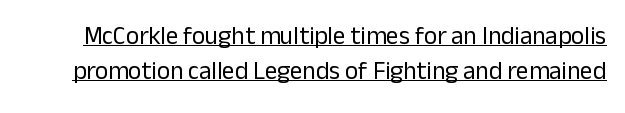
Italic: no, the glyphs are upright roman. Each new line begins a customary step beneath the previous one. The passage shown is underscored from start to finish. Letter spacing: default.
